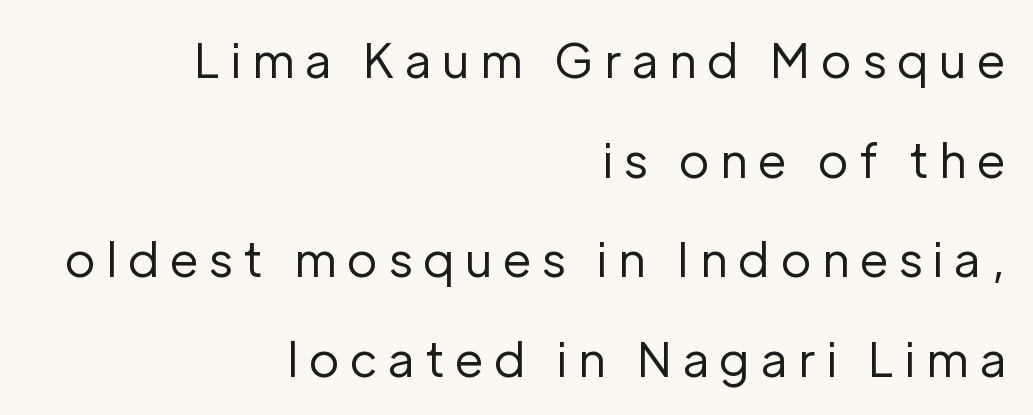
Q: Is the text bold? A: No.
Q: Is the text italic (slanted)? A: No, it is upright.
Q: Is the typeface a serif or a sans-serif typeface? A: Sans-serif.
Q: Is the text underlined? A: No.
Q: How is the paragraph aligned? A: Right-aligned.
Q: Is the spacing between letters normal or unusually wide? A: Unusually wide.
Q: Is the spacing between lines tight, normal or loose? A: Loose.
Q: Width (condensed, normal, or wide)? A: Normal.
Q: Stroke contrast? A: Low.
Q: x-height? A: Medium.
Q: Monospaced? A: No.
